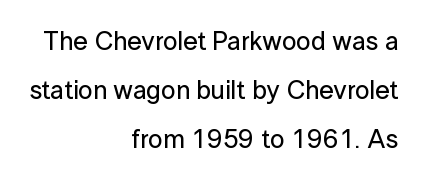
The image shows 26 px text type, upright; set right-aligned, line spacing 1.88x, normal letter spacing, not underlined.
